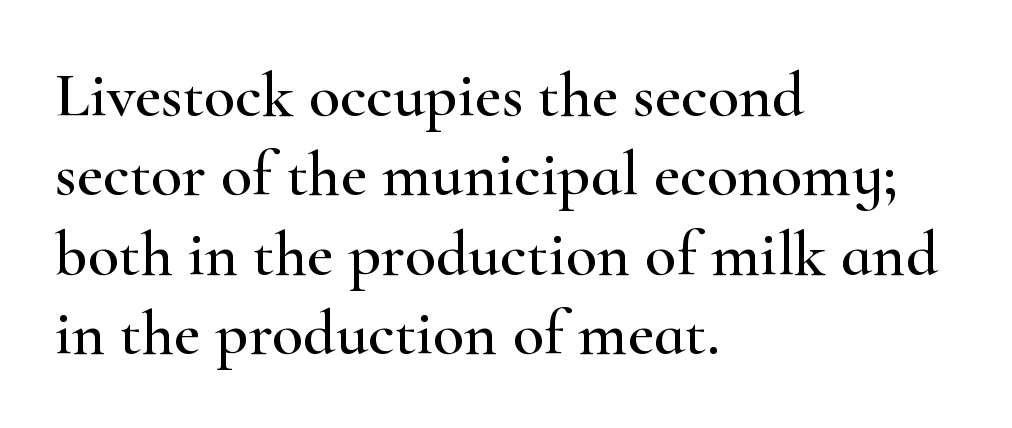
If you drew a ruler down the left edge, every line would touch it. Looks like regular typesetting: each glyph gets only the width it needs. The strip under each line holds only bare page. These lines keep a tight, regular rhythm from letter to letter. Characters remain perfectly vertical along every line. This rendering employs a face with finishing strokes, i.e., a serif.
